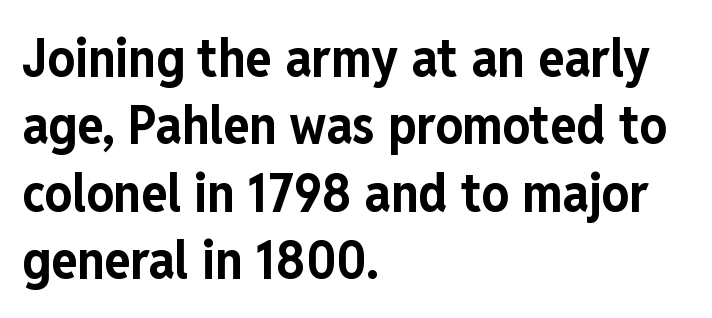
Every letter is thick-stroked: bold, no question. The lettering holds an erect, upright posture throughout. Think of a printed novel: that variable character pitch is what you see here. The font family rendered here belongs to the sans-serif group.
